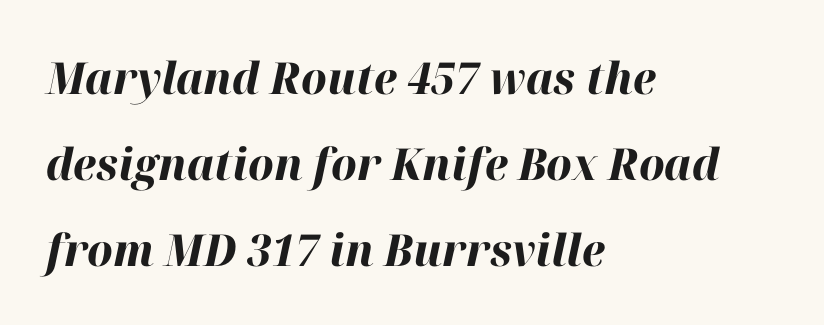
{"italic": "yes", "lean": "right", "slant_degrees": 12, "bold": "yes", "weight": "bold", "width": "normal", "stroke_contrast": "high", "x_height": "medium", "monospaced": "no", "underline": "no", "align": "left", "line_spacing": "loose", "line_spacing_ratio": 1.95, "letter_spacing": "normal", "letter_spacing_em": 0.0, "glyph_px": 44}
